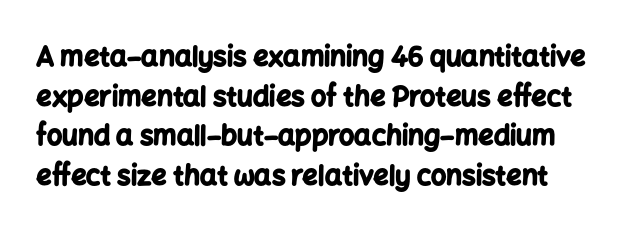
Q: Is the text bold? A: Yes.
Q: Is the text italic (slanted)? A: No, it is upright.
Q: Is the text underlined? A: No.
Q: Is the spacing between letters normal or unusually wide? A: Normal.
Q: Is the spacing between lines tight, normal or loose? A: Normal.
